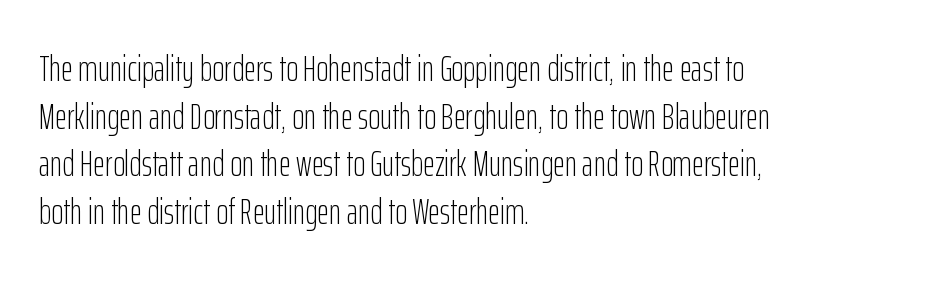
Q: Is the text bold? A: No.
Q: Is the text italic (slanted)? A: No, it is upright.
Q: Is the typeface a serif or a sans-serif typeface? A: Sans-serif.
Q: Is the text underlined? A: No.
Q: How is the paragraph aligned? A: Left-aligned.
Q: Is the spacing between letters normal or unusually wide? A: Normal.
Q: Is the spacing between lines tight, normal or loose? A: Normal.
Q: Width (condensed, normal, or wide)? A: Condensed.
Q: Stroke contrast? A: Low.
Q: x-height? A: Medium.
Q: Monospaced? A: No.
